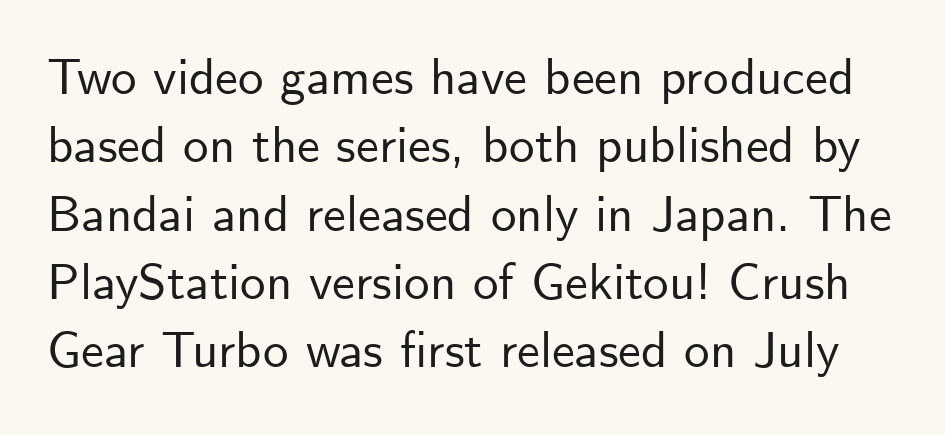
{"serif": "no", "italic": "no", "width": "normal", "stroke_contrast": "low", "x_height": "small", "monospaced": "no", "underline": "no", "line_spacing": "normal", "line_spacing_ratio": 1.34, "letter_spacing": "normal", "letter_spacing_em": 0.0, "glyph_px": 51}
